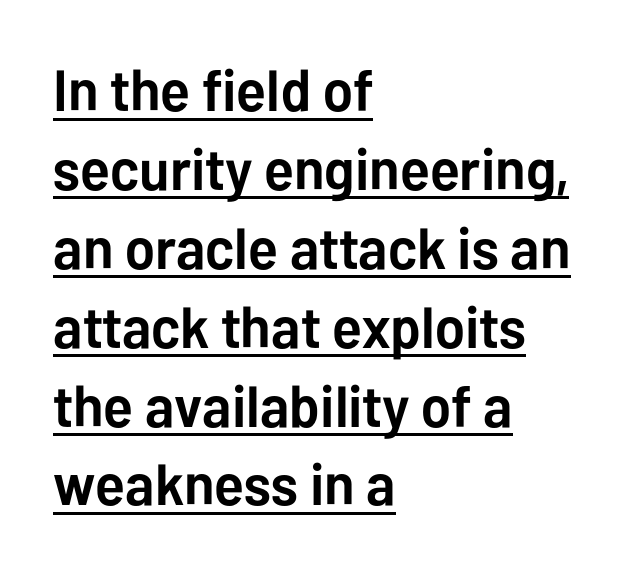
The image shows 58 px semibold sans-serif type, upright; set left-aligned, normal line spacing (1.36x), normal letter spacing, underlined; low stroke contrast and a medium x-height.
